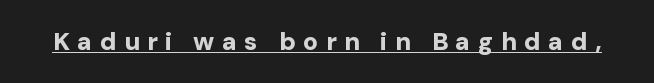
{"italic": "no", "bold": "yes", "underline": "yes", "letter_spacing": "wide", "letter_spacing_em": 0.3, "glyph_px": 25}
